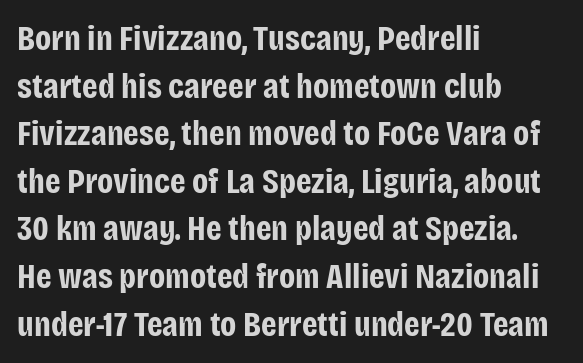
Inter-character spacing is left at the font's built-in metrics. The leading is moderate, giving the passage an even texture. Descender tails drop into unmarked territory. Posture: straight, roman, zero tilt. The glyphs in this specimen are sans serif.
